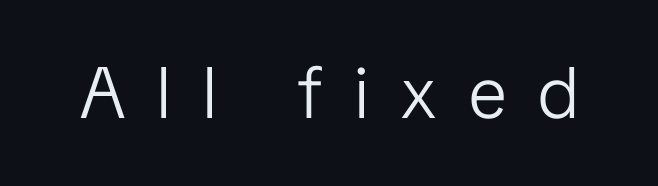
The passage shown is not underscored anywhere. The font family rendered here belongs to the sans-serif group. A roman cut, with each character standing at attention. Letters have the restrained weight of plain body copy at most.
